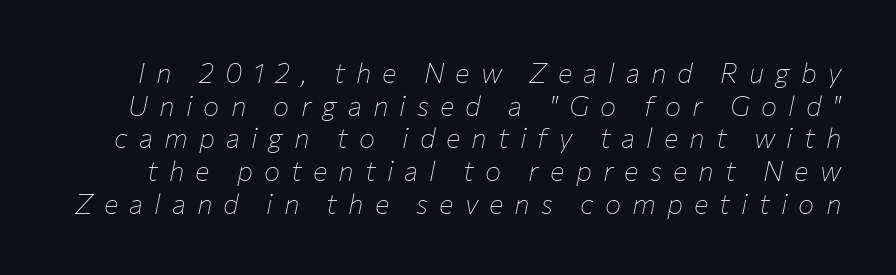
Emphasis-style slanted type is in use. In terms of letterspacing, this is a distinctly airy, spread setting. The strip under each line holds only bare page. Stem width sits at or under what a default text font uses.
